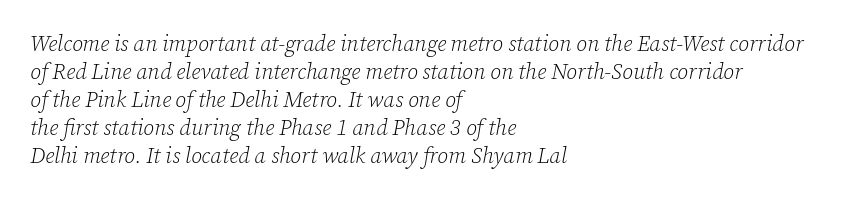
Q: Is the text bold? A: No.
Q: Is the text italic (slanted)? A: Yes, it leans right by about 12 degrees.
Q: Is the text underlined? A: No.
Q: How is the paragraph aligned? A: Left-aligned.
Q: Is the spacing between letters normal or unusually wide? A: Normal.
Q: Is the spacing between lines tight, normal or loose? A: Normal.
